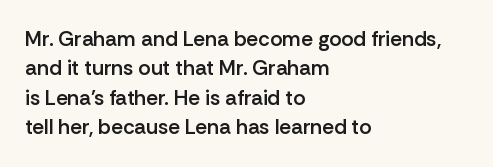
Q: Is the text bold? A: Semi-bold.
Q: Is the text italic (slanted)? A: No, it is upright.
Q: Is the text underlined? A: No.
Q: How is the paragraph aligned? A: Left-aligned.
Q: Is the spacing between letters normal or unusually wide? A: Normal.
Q: Is the spacing between lines tight, normal or loose? A: Normal.
